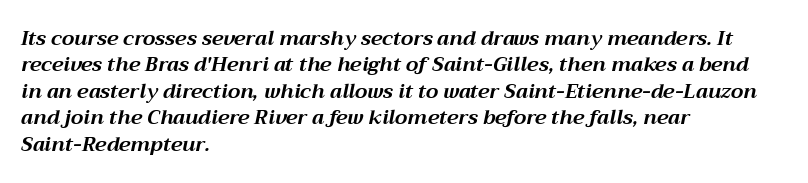
The string is rendered with underlining switched off. Typographic density is high because the face is bold. What's the leading like? Ordinary, nothing unusual. Tracking value appears to be zero — textbook default spacing. The text carries the slant typical of an italic or oblique font. The rag falls on the right side of this text block.
